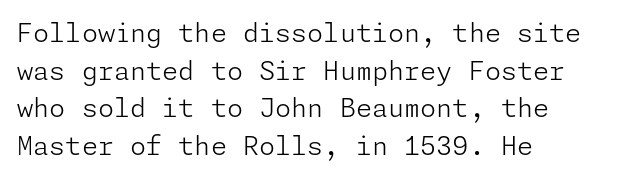
This sample is left-justified, so line endings fall wherever the words run out. Short note: letters normally spaced. These lines were composed using upright roman letters. Nothing heavy about these letters — not bold at all. The glyphs are unaccompanied by any horizontal stroke below them. Quick note: interline space is typical.
